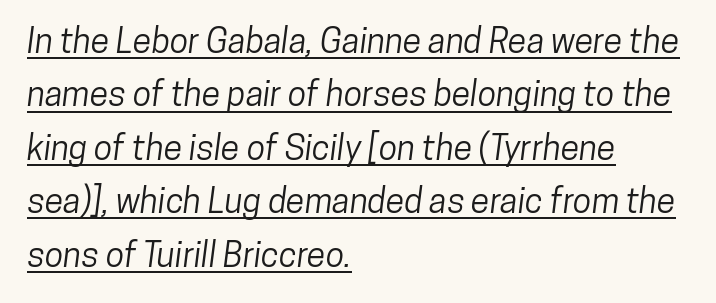
Does the leading feel generous? No, just average. A baseline rule has been typeset under these characters. Caption: standard tracking, unaltered. The type family on display is of the sans-serif kind. Is this a fixed-width face? No — the glyphs have proportional, varying widths.
